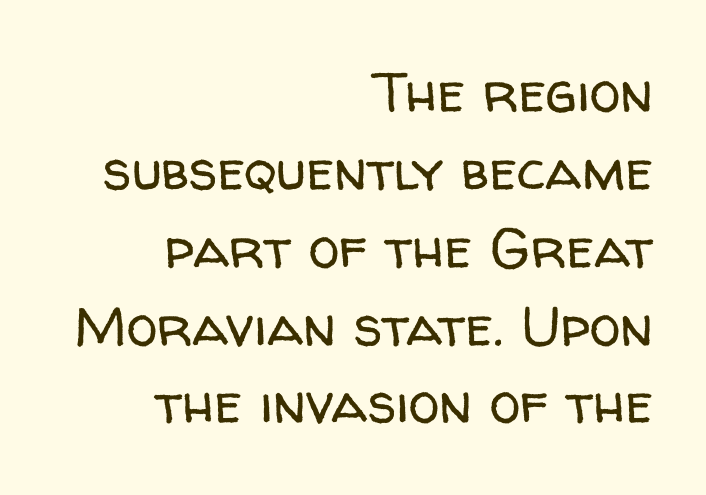
The image shows 56 px regular-weight sans-serif type, upright; set right-aligned, normal line spacing (1.39x), normal letter spacing, not underlined; low stroke contrast and a medium x-height.
